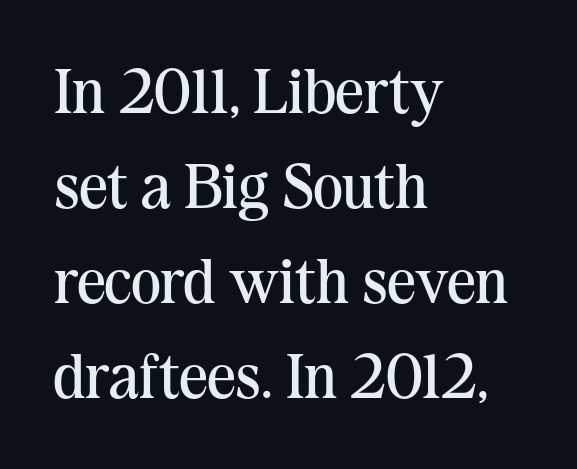
Does extra space separate the letters? No, they use regular spacing. This is roman type, the default non-slanted kind. The leading is moderate, giving the passage an even texture. Words float on clear page, feet unadorned.
